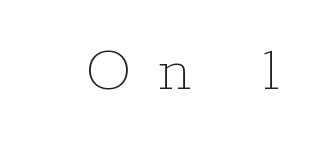
The image shows 64 px thin type, upright; set unusually wide letter spacing (+0.42 em), not underlined; low stroke contrast and a medium x-height.
